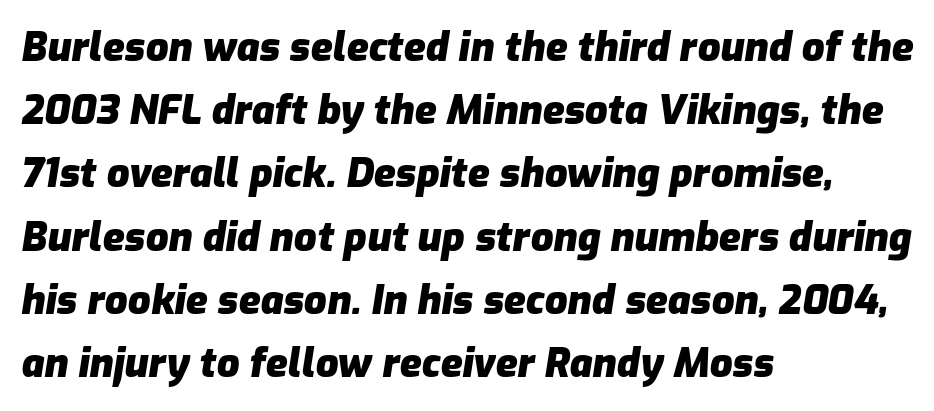
{"italic": "yes", "lean": "right", "slant_degrees": 9, "bold": "yes", "weight": "heavy", "width": "normal", "stroke_contrast": "low", "x_height": "medium", "monospaced": "no", "underline": "no", "align": "left", "line_spacing": "normal", "line_spacing_ratio": 1.58, "letter_spacing": "normal", "letter_spacing_em": 0.0, "glyph_px": 40}
